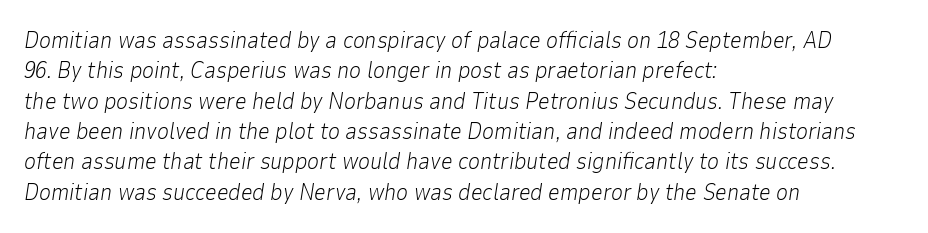
Q: Is the text bold? A: No.
Q: Is the text italic (slanted)? A: Yes, it leans right by about 9 degrees.
Q: Is the text underlined? A: No.
Q: How is the paragraph aligned? A: Left-aligned.
Q: Is the spacing between letters normal or unusually wide? A: Normal.
Q: Is the spacing between lines tight, normal or loose? A: Normal.
